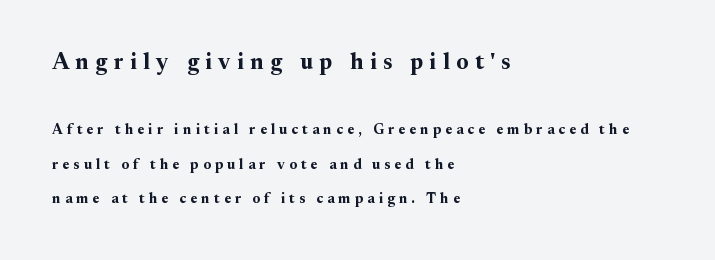
The image shows 22 px bold type, upright; set left-aligned, loose line spacing (2.45x), unusually wide letter spacing (+0.3 em), not underlined; the first (top) block is 1.57x larger.
